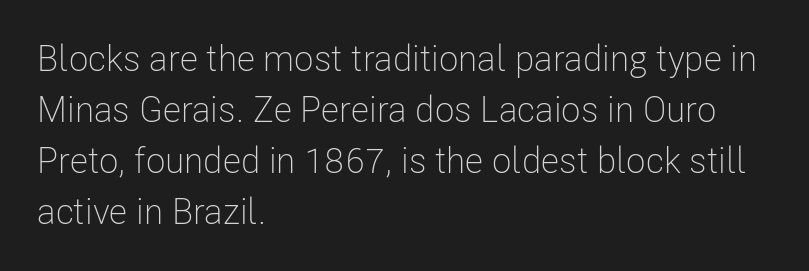
The specimen reads as upright at a glance. Is the stroke heavy? The answer is a plain regular-or-lighter. This block has exactly the height ordinary leading produces. Every row of glyphs begins at an identical x-position on the left. Do the characters align in a grid? No, the font is proportional. You could call the tracking neutral — neither tight nor loose.
